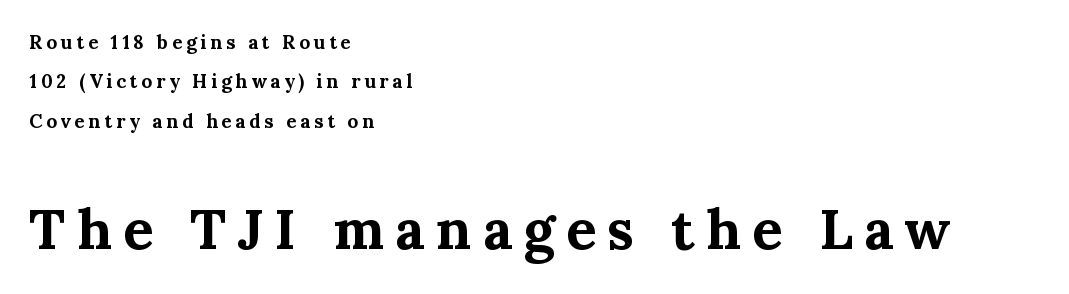
{"serif": "yes", "italic": "no", "bold": "yes", "weight": "bold", "width": "normal", "stroke_contrast": "medium", "x_height": "medium", "monospaced": "no", "underline": "no", "align": "left", "line_spacing": "loose", "line_spacing_ratio": 2.07, "letter_spacing": "wide", "letter_spacing_em": 0.2, "larger_block": "second", "size_ratio": 2.95, "glyph_px": 56}
